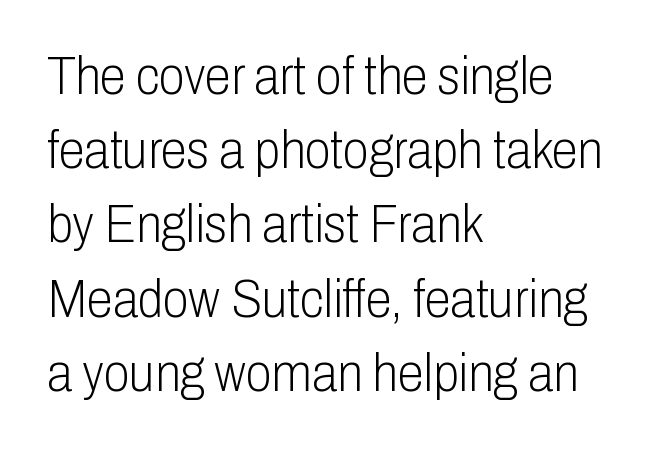
Q: Is the text bold? A: No.
Q: Is the text italic (slanted)? A: No, it is upright.
Q: Is the typeface a serif or a sans-serif typeface? A: Sans-serif.
Q: Is the text underlined? A: No.
Q: How is the paragraph aligned? A: Left-aligned.
Q: Is the spacing between letters normal or unusually wide? A: Normal.
Q: Is the spacing between lines tight, normal or loose? A: Normal.
Q: Width (condensed, normal, or wide)? A: Condensed.
Q: Stroke contrast? A: Low.
Q: x-height? A: Medium.
Q: Monospaced? A: No.
